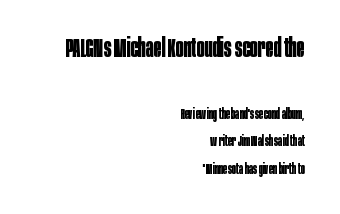
Reading down the block, your eye finds every line finishing at a fixed right position. Tracking here is standard; glyphs follow each other at the usual distance. This sample trades compactness for vertical openness between lines. Typographic density is high because the face is bold. The area under the type is left untouched. Notice how the stems are strictly vertical — no italics here.
